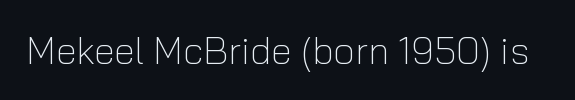
The image shows 38 px light sans-serif type, upright; set normal letter spacing, not underlined; low stroke contrast and a medium x-height.
